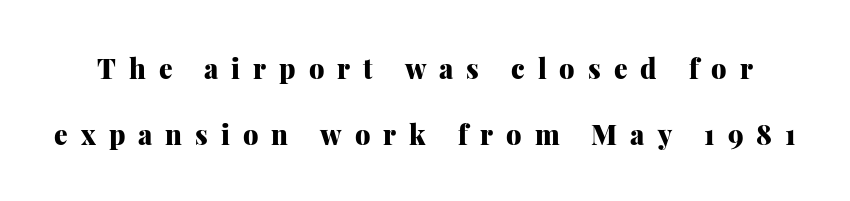
Q: Is the text bold? A: Yes.
Q: Is the text italic (slanted)? A: No, it is upright.
Q: Is the text underlined? A: No.
Q: Is the spacing between letters normal or unusually wide? A: Unusually wide.
Q: Is the spacing between lines tight, normal or loose? A: Loose.
